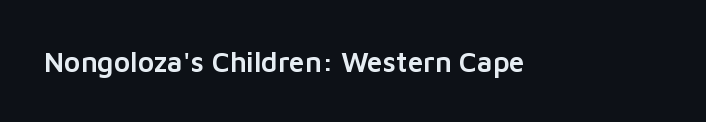
The image shows 28 px sans-serif type, upright; set normal letter spacing, not underlined; low stroke contrast and a medium x-height.
